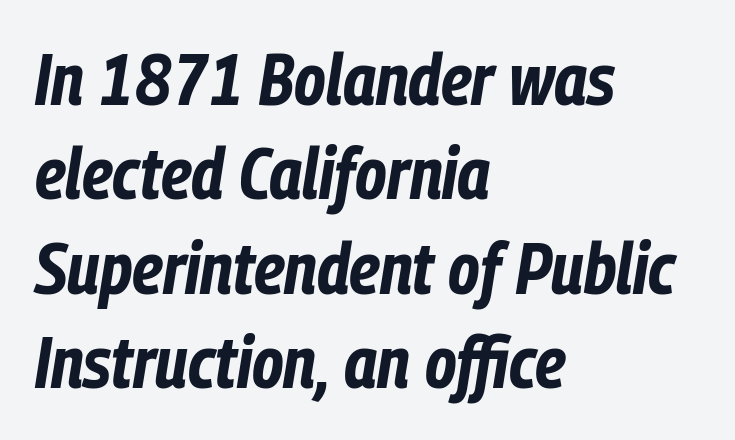
Q: Is the text bold? A: Yes.
Q: Is the text italic (slanted)? A: Yes, it leans right by about 9 degrees.
Q: Is the text underlined? A: No.
Q: How is the paragraph aligned? A: Left-aligned.
Q: Is the spacing between letters normal or unusually wide? A: Normal.
Q: Is the spacing between lines tight, normal or loose? A: Normal.
Q: Width (condensed, normal, or wide)? A: Condensed.
Q: Stroke contrast? A: Low.
Q: x-height? A: Medium.
Q: Monospaced? A: No.
